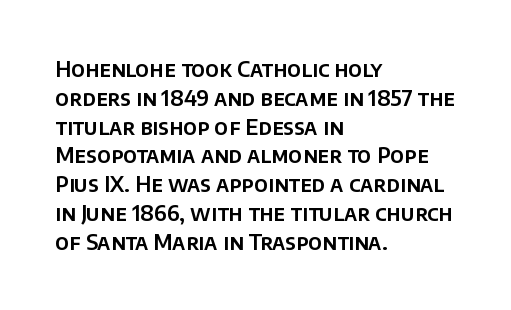
The compositor pushed each line to the left boundary. The strip under each line holds only bare page. When letters stand straight like this, we call the style roman or upright. Letter spacing: default. In terms of leading, this rendering sits right in the middle.
